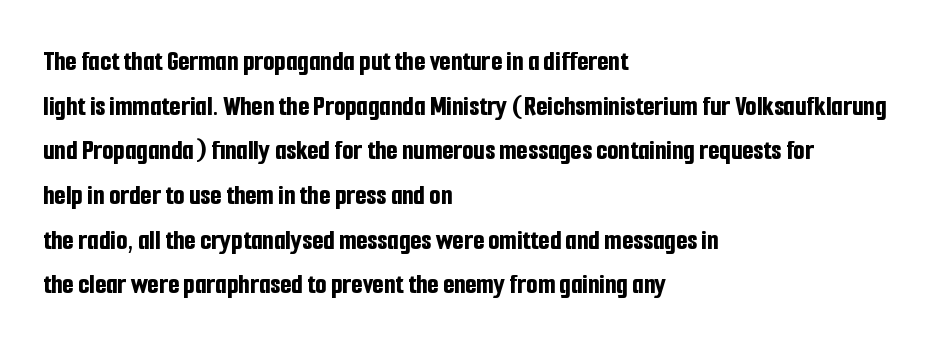
The image shows 29 px bold, condensed sans-serif type, upright; set left-aligned, normal line spacing (1.54x), normal letter spacing, not underlined; low stroke contrast and a medium x-height.
